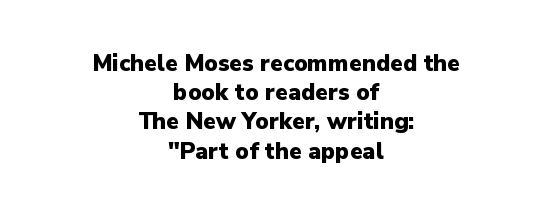
When letters stand straight like this, we call the style roman or upright. Short note: letters normally spaced. Caption: multi-line text, centered on the measure. Stroke thickness is high; the sample reads as a true bold. Line spacing here is normal. Plain, unruled lines of type.
